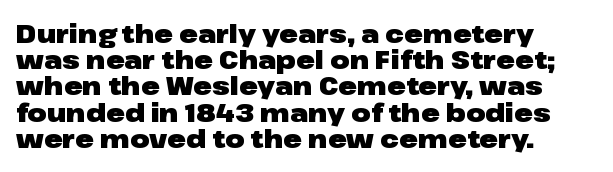
Q: Is the text bold? A: Yes.
Q: Is the text italic (slanted)? A: No, it is upright.
Q: Is the text underlined? A: No.
Q: How is the paragraph aligned? A: Left-aligned.
Q: Is the spacing between letters normal or unusually wide? A: Normal.
Q: Is the spacing between lines tight, normal or loose? A: Tight.
